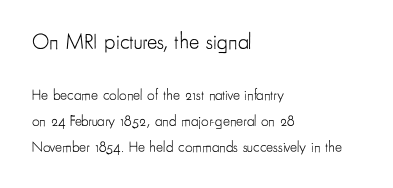
Q: Is the text bold? A: No.
Q: Is the text italic (slanted)? A: No, it is upright.
Q: Is the text underlined? A: No.
Q: How is the paragraph aligned? A: Left-aligned.
Q: Is the spacing between letters normal or unusually wide? A: Normal.
Q: Which block of text is set in a larger size, the first (top) or the second (bottom)? A: The first (top) one.
